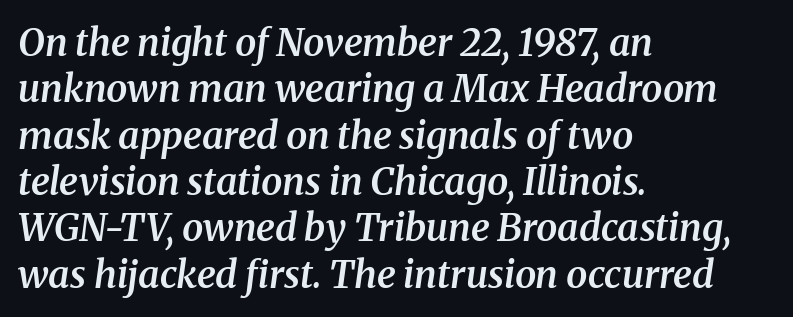
Q: Is the text bold? A: Semi-bold.
Q: Is the text italic (slanted)? A: Yes, it leans right by about 8 degrees.
Q: Is the typeface a serif or a sans-serif typeface? A: Serif.
Q: Is the text underlined? A: No.
Q: How is the paragraph aligned? A: Left-aligned.
Q: Is the spacing between letters normal or unusually wide? A: Normal.
Q: Width (condensed, normal, or wide)? A: Normal.
Q: Stroke contrast? A: Medium.
Q: x-height? A: Medium.
Q: Monospaced? A: No.
